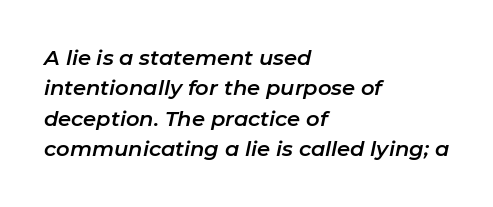
The image shows 21 px text type, italic (leaning right); set left-aligned, normal line spacing (1.45x), normal letter spacing, not underlined.
